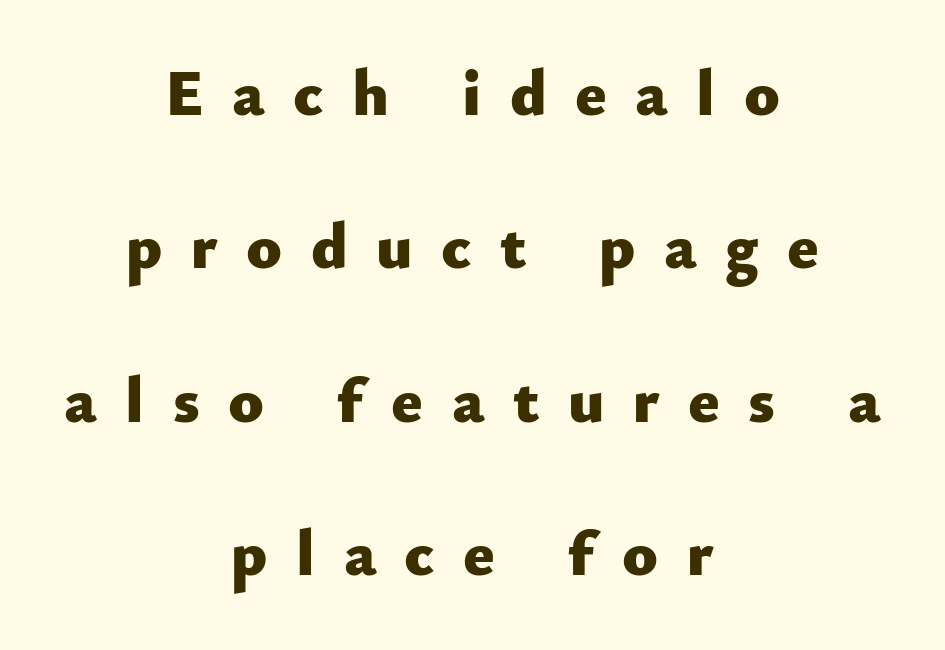
{"serif": "no", "italic": "no", "bold": "yes", "weight": "heavy", "width": "normal", "stroke_contrast": "low", "x_height": "small", "monospaced": "no", "underline": "no", "align": "center", "line_spacing": "loose", "line_spacing_ratio": 2.36, "letter_spacing": "wide", "letter_spacing_em": 0.44, "glyph_px": 65}
